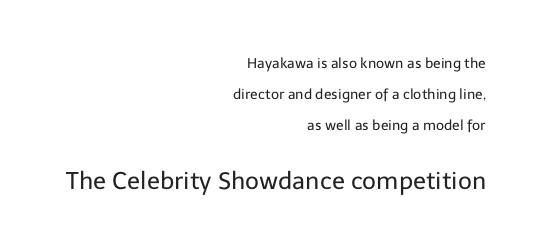
{"italic": "no", "bold": "no", "underline": "no", "align": "right", "line_spacing": "loose", "line_spacing_ratio": 2.22, "letter_spacing": "normal", "letter_spacing_em": 0.0, "larger_block": "second", "size_ratio": 1.71, "glyph_px": 24}
